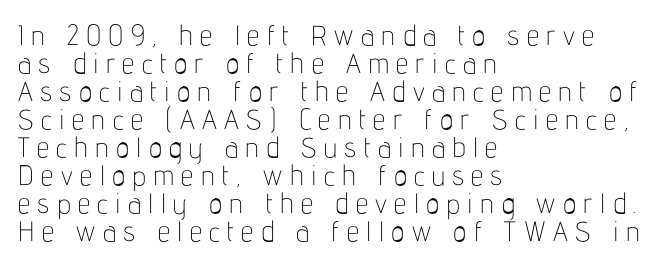
Weight: not bold — regular or lighter. No word sits above an underline. The compositor pushed each line to the left boundary. Designer's note — italics off, roman on. Rows of type sit shoulder to shoulder in the vertical direction. Proportional: the letters do not fall into vertical columns.
